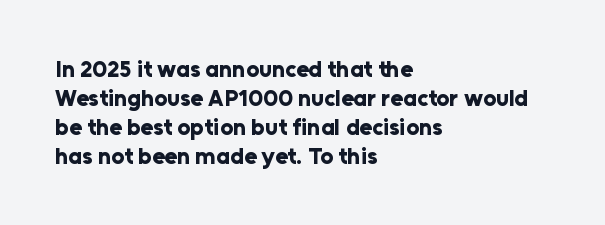
Q: Is the text bold? A: Yes.
Q: Is the text italic (slanted)? A: No, it is upright.
Q: Is the text underlined? A: No.
Q: How is the paragraph aligned? A: Left-aligned.
Q: Is the spacing between letters normal or unusually wide? A: Normal.
Q: Is the spacing between lines tight, normal or loose? A: Normal.
